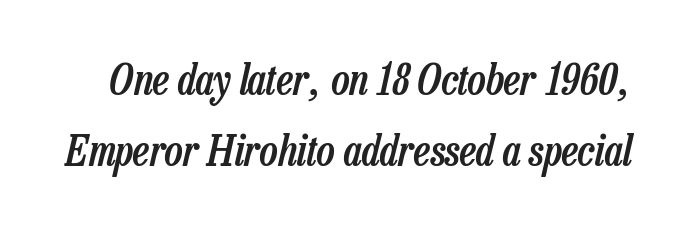
Typesetter's note: demi weight, one step under bold. Think of a printed novel: that variable character pitch is what you see here. What's the leading like? Ordinary, nothing unusual. How are the letters spaced? Ordinarily, with no added tracking.
